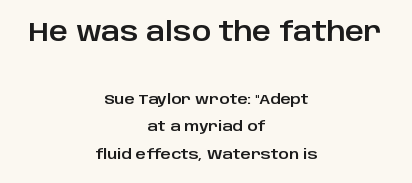
{"italic": "no", "underline": "no", "align": "center", "line_spacing": "loose", "line_spacing_ratio": 1.96, "letter_spacing": "normal", "letter_spacing_em": 0.0, "larger_block": "first", "size_ratio": 1.86, "glyph_px": 26}
